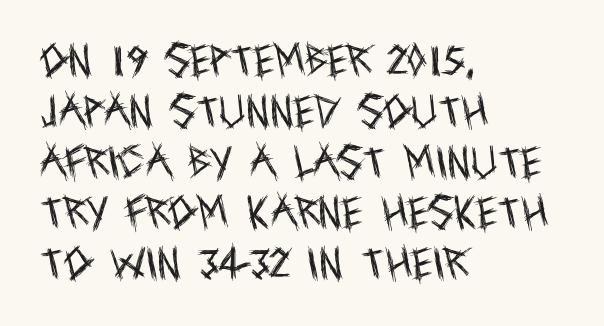
Q: Is the text bold? A: No.
Q: Is the text italic (slanted)? A: No, it is upright.
Q: Is the typeface a serif or a sans-serif typeface? A: Sans-serif.
Q: Is the text underlined? A: No.
Q: How is the paragraph aligned? A: Left-aligned.
Q: Is the spacing between letters normal or unusually wide? A: Normal.
Q: Is the spacing between lines tight, normal or loose? A: Normal.
Q: Width (condensed, normal, or wide)? A: Condensed.
Q: x-height? A: Large.
Q: Monospaced? A: No.
